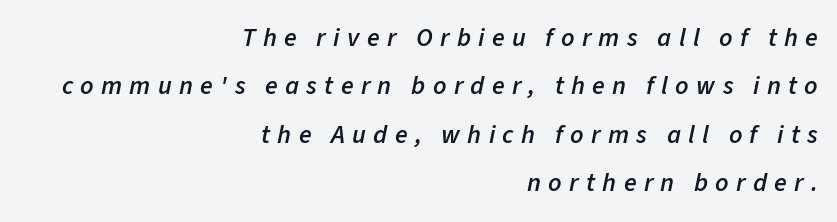
{"italic": "yes", "lean": "right", "slant_degrees": 11, "bold": "semi", "underline": "no", "align": "right", "line_spacing_ratio": 1.86, "letter_spacing": "wide", "letter_spacing_em": 0.28, "glyph_px": 26}
